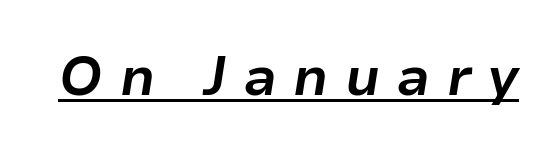
The image shows 54 px bold type, italic (leaning right); set unusually wide letter spacing (+0.3 em), underlined; low stroke contrast and a medium x-height.
